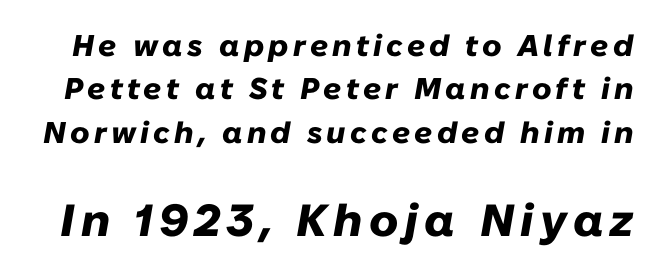
Strokes here are thick enough to call this a true bold. Check the space under the baseline: it is left empty. Varying glyph widths throughout — classic text-font behaviour. These lines sit exactly where default settings would place them. In this sample the second text group is rendered at the bigger scale.
